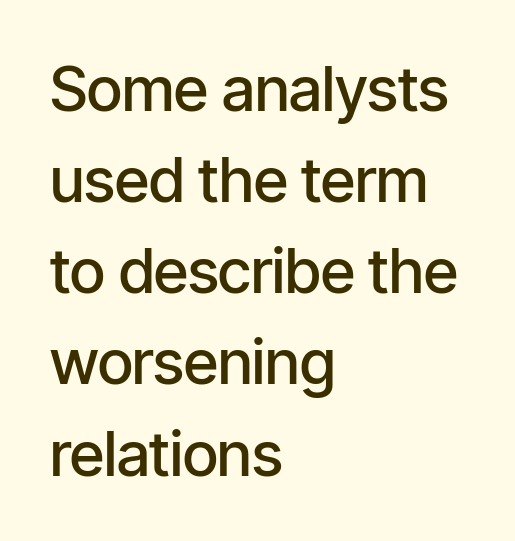
Nobody touched the tracking dial on this one. These lines are set flush left with a ragged right edge. To sum up the face: it is a sans, with no serifs. Descenders hang freely into open space. Character widths vary here, with narrow letters taking less room than wide ones. The specimen reads as upright at a glance.
